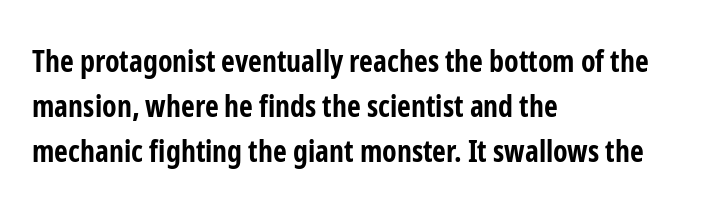
Q: Is the text bold? A: Yes.
Q: Is the text italic (slanted)? A: No, it is upright.
Q: Is the typeface a serif or a sans-serif typeface? A: Sans-serif.
Q: Is the text underlined? A: No.
Q: How is the paragraph aligned? A: Left-aligned.
Q: Is the spacing between letters normal or unusually wide? A: Normal.
Q: Is the spacing between lines tight, normal or loose? A: Normal.
Q: Width (condensed, normal, or wide)? A: Condensed.
Q: Stroke contrast? A: Low.
Q: x-height? A: Medium.
Q: Monospaced? A: No.
